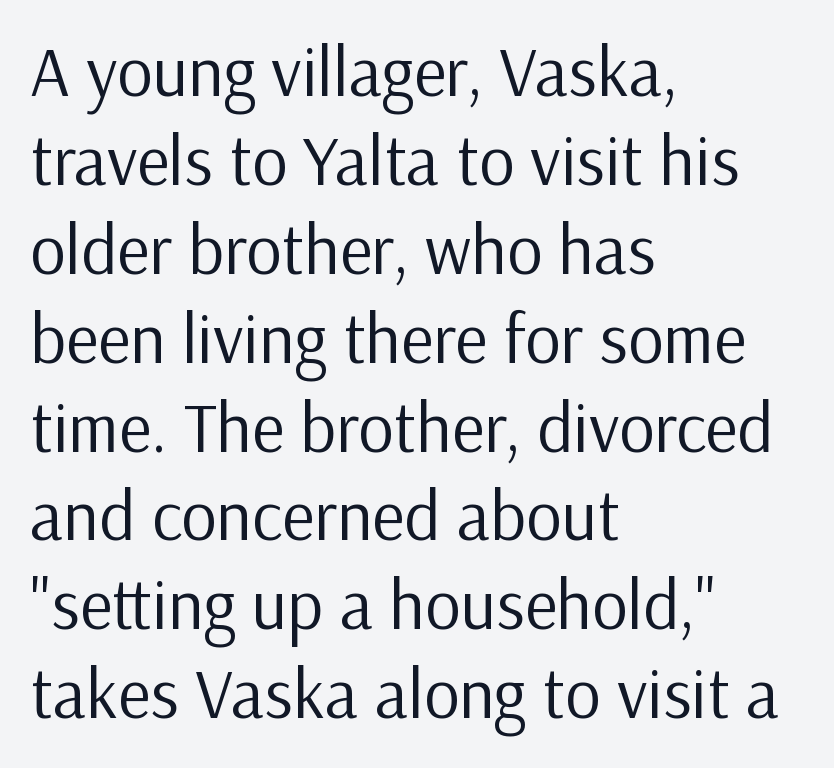
{"serif": "no", "italic": "no", "bold": "no", "weight": "regular", "width": "normal", "stroke_contrast": "low", "x_height": "medium", "monospaced": "no", "underline": "no", "align": "left", "line_spacing": "normal", "line_spacing_ratio": 1.27, "letter_spacing": "normal", "letter_spacing_em": 0.0, "glyph_px": 70}
